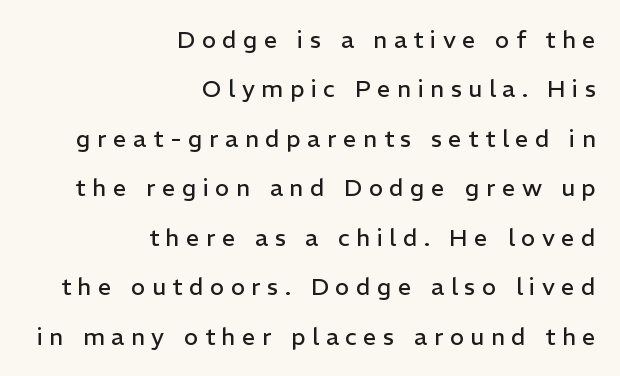
Underline: absent. These lines are set flush right with a ragged left edge. The font is comparable to plain body text, perhaps lighter. It's the straight-up-and-down kind of type. Spacing between characters has been opened up far beyond the box default. The vertical gap from one line to the next is large.
